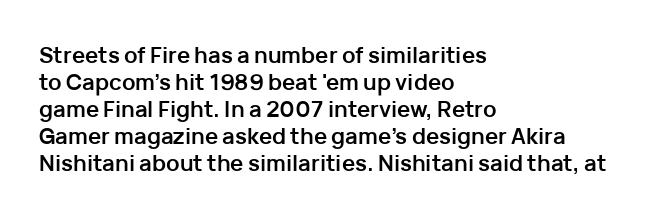
The setting favours the left margin, as ordinary paragraphs usually do. The strip under each line holds only bare page. Every letter is thick-stroked: bold, no question. In terms of posture, this sample is upright. Is the letter spacing exaggerated? No — it looks like the ordinary default.
